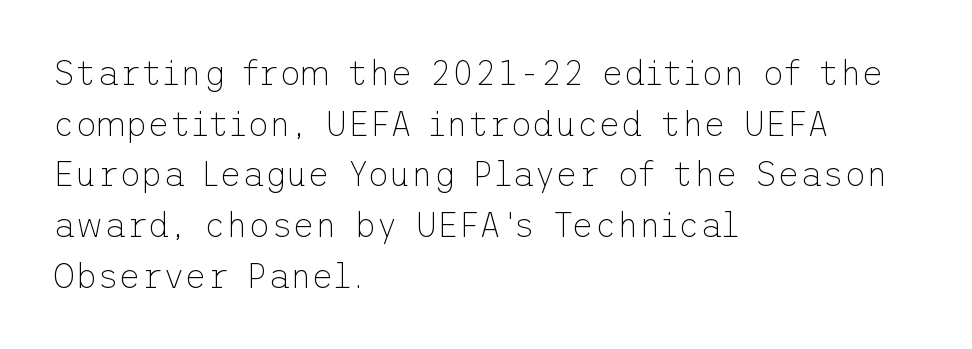
The image shows 34 px thin sans-serif type, upright; set left-aligned, normal line spacing (1.49x), normal letter spacing, not underlined; low stroke contrast and a medium x-height.
